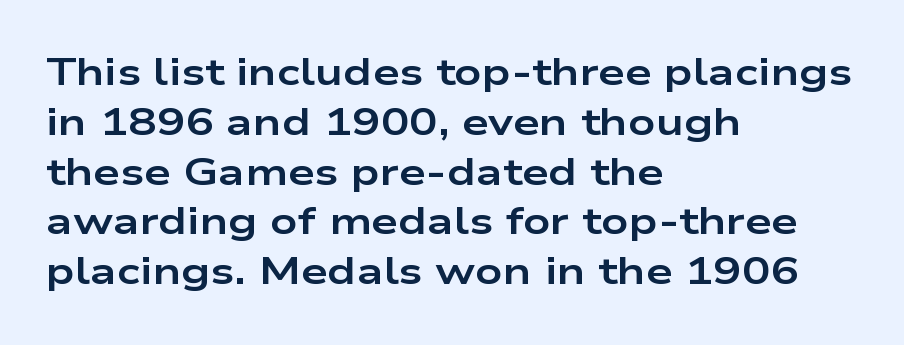
Q: Is the text bold? A: Yes.
Q: Is the text italic (slanted)? A: No, it is upright.
Q: Is the typeface a serif or a sans-serif typeface? A: Sans-serif.
Q: Is the text underlined? A: No.
Q: How is the paragraph aligned? A: Left-aligned.
Q: Is the spacing between letters normal or unusually wide? A: Normal.
Q: Is the spacing between lines tight, normal or loose? A: Normal.
Q: Width (condensed, normal, or wide)? A: Wide.
Q: Stroke contrast? A: Low.
Q: x-height? A: Medium.
Q: Monospaced? A: No.
